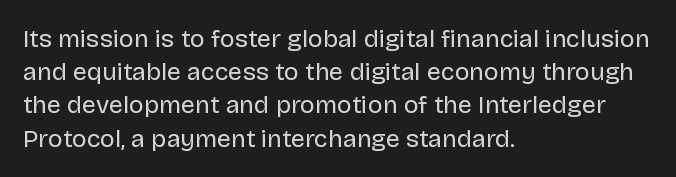
{"italic": "no", "bold": "no", "underline": "no", "align": "left", "line_spacing": "normal", "line_spacing_ratio": 1.33, "letter_spacing": "normal", "letter_spacing_em": 0.0, "glyph_px": 25}
